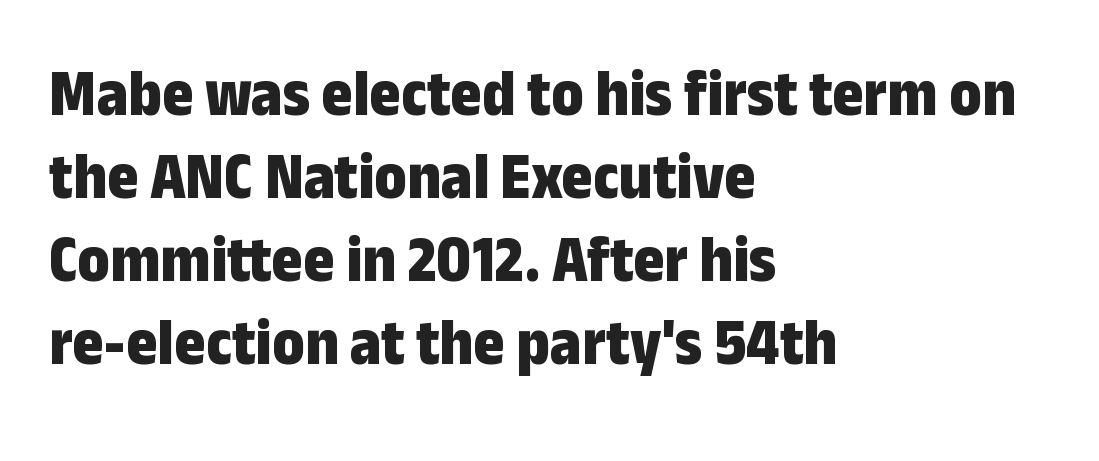
Which margin do the lines hug? The left one — the right edge is uneven. Is this a fixed-width face? No — the glyphs have proportional, varying widths. Characters follow at the spacing the type designer built in. Thick stems and heavy bowls — unmistakably bold.
